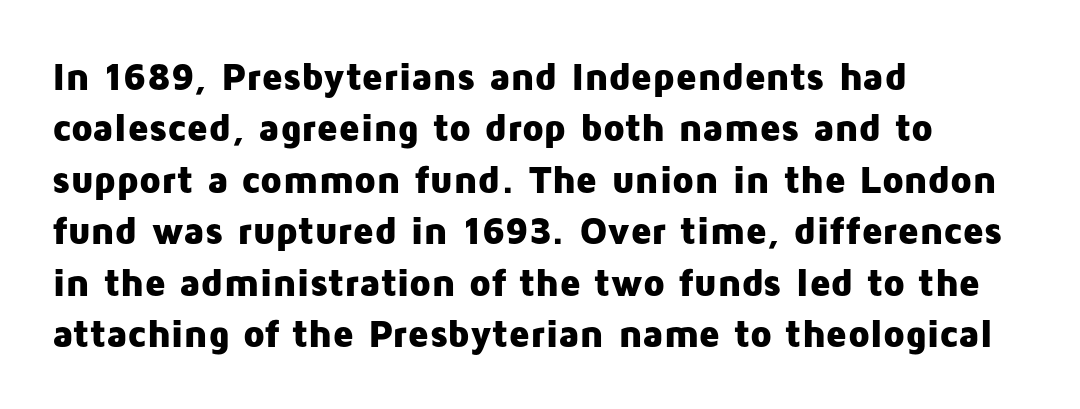
{"serif": "no", "italic": "no", "bold": "yes", "weight": "heavy", "width": "normal", "stroke_contrast": "low", "x_height": "medium", "monospaced": "no", "underline": "no", "align": "left", "line_spacing": "normal", "line_spacing_ratio": 1.32, "letter_spacing": "normal", "letter_spacing_em": 0.0, "glyph_px": 39}
